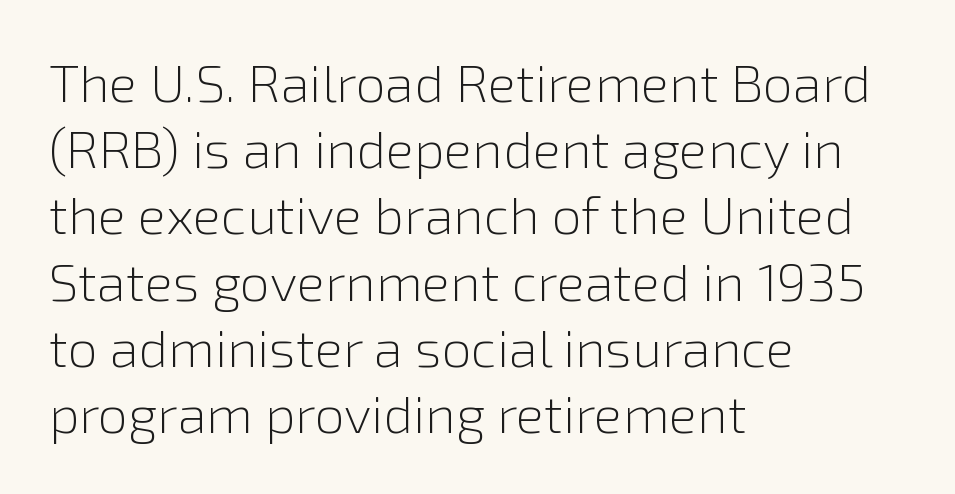
{"serif": "no", "italic": "no", "bold": "no", "weight": "light", "width": "normal", "stroke_contrast": "low", "x_height": "medium", "monospaced": "no", "underline": "no", "align": "left", "line_spacing": "normal", "line_spacing_ratio": 1.25, "letter_spacing": "normal", "letter_spacing_em": 0.0, "glyph_px": 53}
